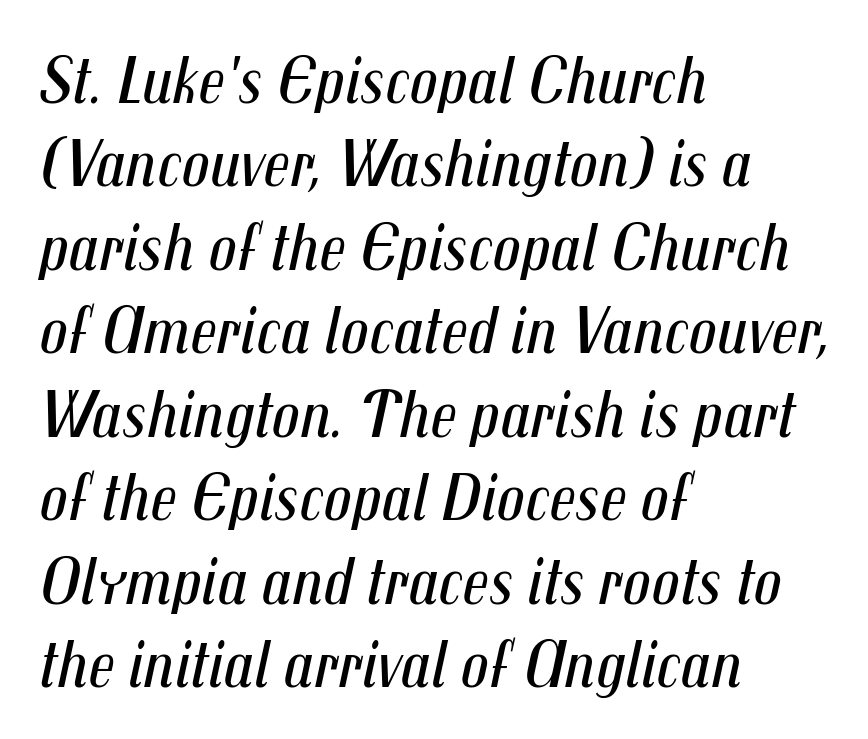
{"italic": "yes", "lean": "right", "slant_degrees": 12, "bold": "no", "weight": "regular", "width": "condensed", "stroke_contrast": "medium", "x_height": "medium", "monospaced": "no", "underline": "no", "align": "left", "line_spacing_ratio": 1.21, "letter_spacing": "normal", "letter_spacing_em": 0.0, "glyph_px": 69}
